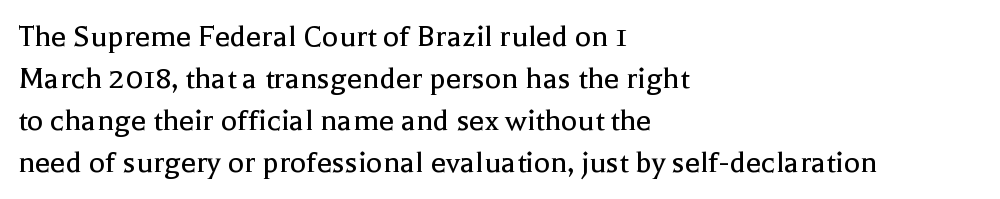
Q: Is the text bold? A: No.
Q: Is the text italic (slanted)? A: No, it is upright.
Q: Is the typeface a serif or a sans-serif typeface? A: Serif.
Q: Is the text underlined? A: No.
Q: How is the paragraph aligned? A: Left-aligned.
Q: Is the spacing between letters normal or unusually wide? A: Normal.
Q: Width (condensed, normal, or wide)? A: Normal.
Q: x-height? A: Medium.
Q: Monospaced? A: No.
